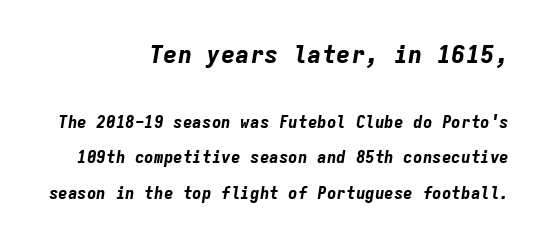
Q: Is the text bold? A: Yes.
Q: Is the text italic (slanted)? A: Yes, it leans right by about 9 degrees.
Q: Is the text underlined? A: No.
Q: How is the paragraph aligned? A: Right-aligned.
Q: Is the spacing between letters normal or unusually wide? A: Normal.
Q: Is the spacing between lines tight, normal or loose? A: Loose.
Q: Which block of text is set in a larger size, the first (top) or the second (bottom)? A: The first (top) one.
